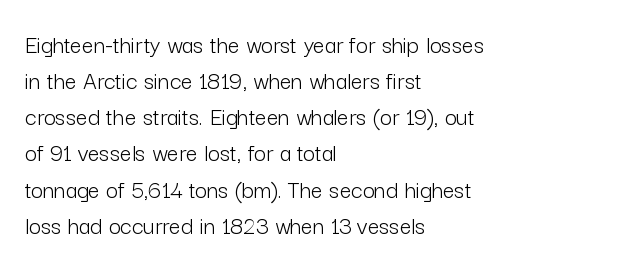
Q: Is the text bold? A: No.
Q: Is the text italic (slanted)? A: No, it is upright.
Q: Is the text underlined? A: No.
Q: How is the paragraph aligned? A: Left-aligned.
Q: Is the spacing between letters normal or unusually wide? A: Normal.
Q: Is the spacing between lines tight, normal or loose? A: Normal.
